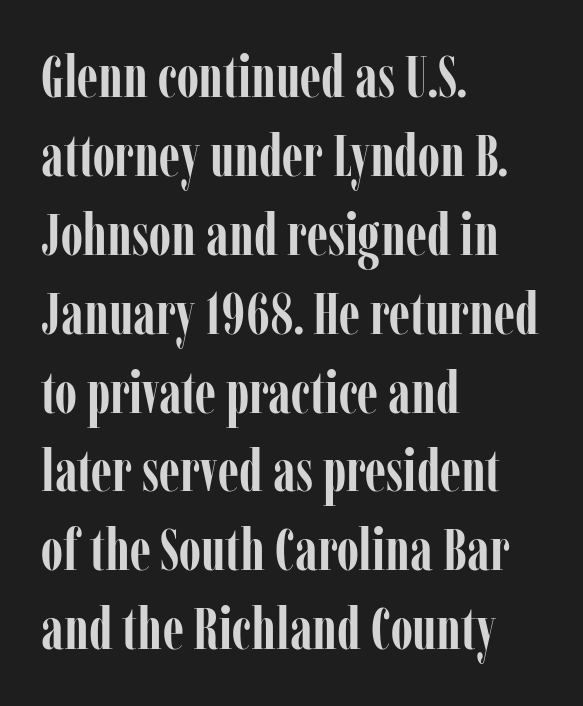
{"serif": "yes", "italic": "no", "bold": "yes", "weight": "semibold", "width": "condensed", "stroke_contrast": "low", "x_height": "medium", "monospaced": "no", "underline": "no", "align": "left", "line_spacing": "normal", "line_spacing_ratio": 1.36, "letter_spacing": "normal", "letter_spacing_em": 0.0, "glyph_px": 58}
